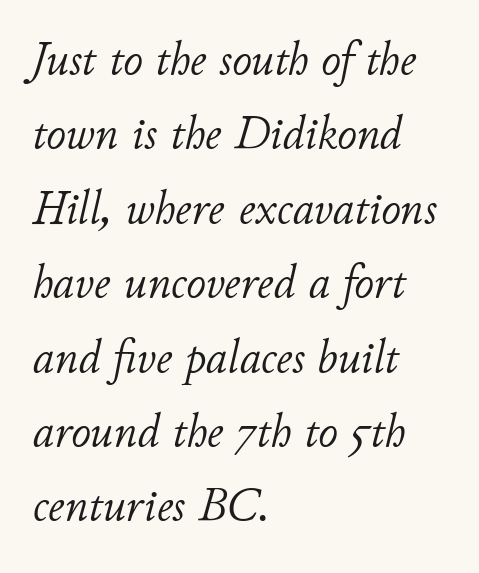
This sample keeps an unexceptional amount of space between lines. Left-aligned paragraph, ragged on the right. This is not heavy type; no bold has been used. Do the characters align in a grid? No, the font is proportional. Descender tails drop into unmarked territory. This sample uses an oblique cut, with every glyph tilted off the vertical.
